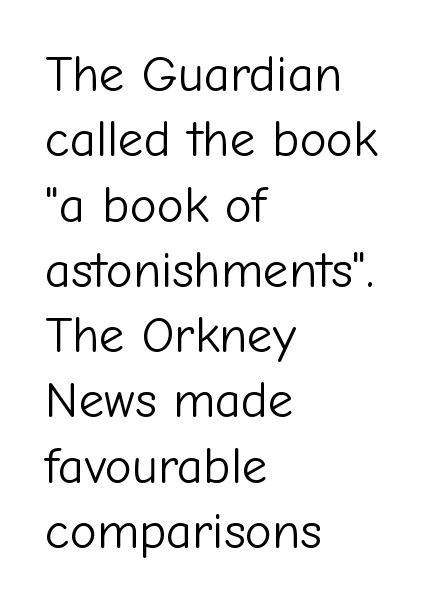
{"serif": "no", "italic": "no", "bold": "no", "weight": "light", "width": "normal", "stroke_contrast": "low", "x_height": "medium", "monospaced": "no", "underline": "no", "align": "left", "line_spacing": "normal", "line_spacing_ratio": 1.28, "letter_spacing": "normal", "letter_spacing_em": 0.0, "glyph_px": 51}
